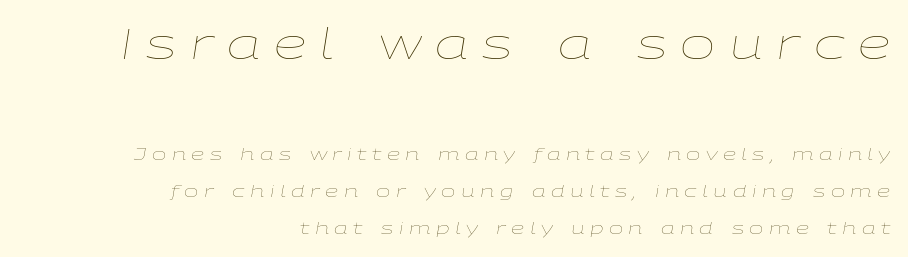
Ink coverage per letter is moderate at most. If you drew a ruler down the right edge, every line would touch it. The passage shown is typed in a proportional face where columns would drift. Has an underline been added? It has not. The passage shown leans; its letterforms are oblique.
